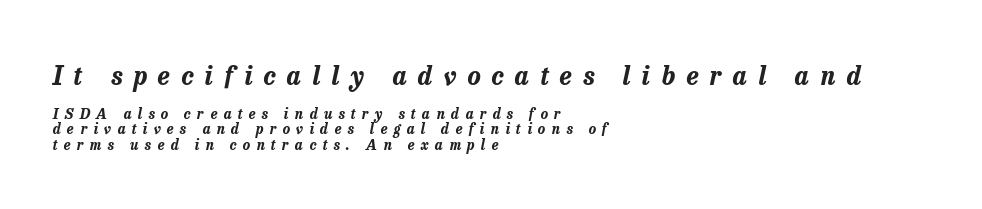
Glance below the letters and you will spot only blank space. The face used here has a pronounced slope to its letters. Heavy, bold letterforms. A student would notice the top passage is typeset larger than what follows. The type is letterspaced generously, with wide tracking. A classic flush-left, rag-right setting is used for this passage.
